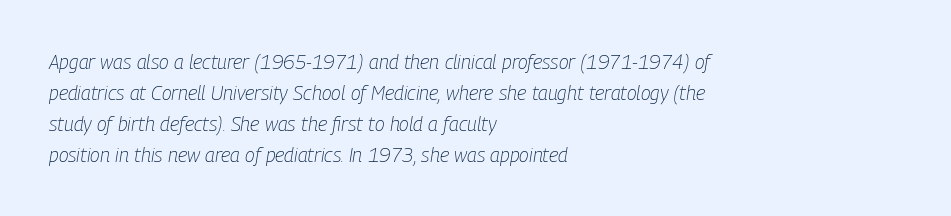
{"italic": "yes", "lean": "right", "slant_degrees": 9, "bold": "no", "underline": "no", "align": "left", "line_spacing": "normal", "line_spacing_ratio": 1.55, "letter_spacing": "normal", "letter_spacing_em": 0.0, "glyph_px": 20}
